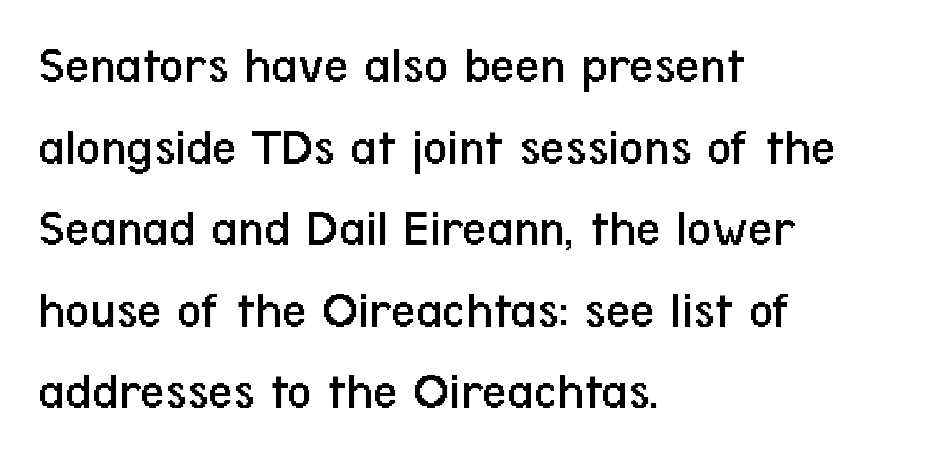
Q: Is the text bold? A: No.
Q: Is the text italic (slanted)? A: No, it is upright.
Q: Is the typeface a serif or a sans-serif typeface? A: Sans-serif.
Q: Is the text underlined? A: No.
Q: How is the paragraph aligned? A: Left-aligned.
Q: Is the spacing between letters normal or unusually wide? A: Normal.
Q: Is the spacing between lines tight, normal or loose? A: Normal.
Q: Width (condensed, normal, or wide)? A: Condensed.
Q: Stroke contrast? A: Low.
Q: x-height? A: Medium.
Q: Monospaced? A: No.
